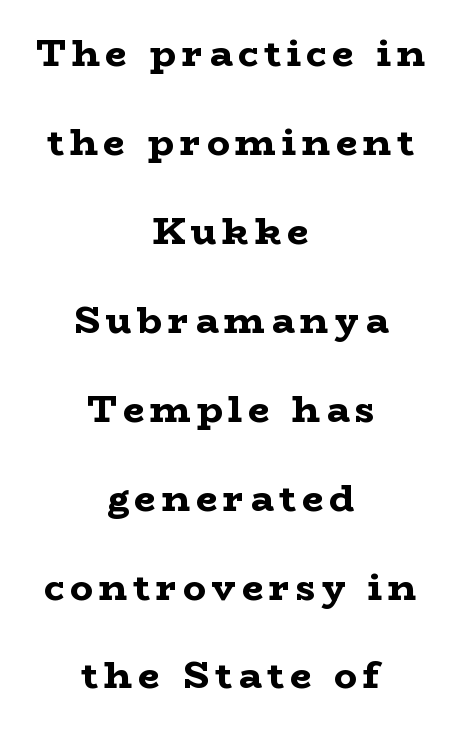
The compositor balanced each line on the midline. Is there much room between lines? Yes — plenty of vertical air separates them. Font category for this specimen: serif. Descenders hang freely into open space.
